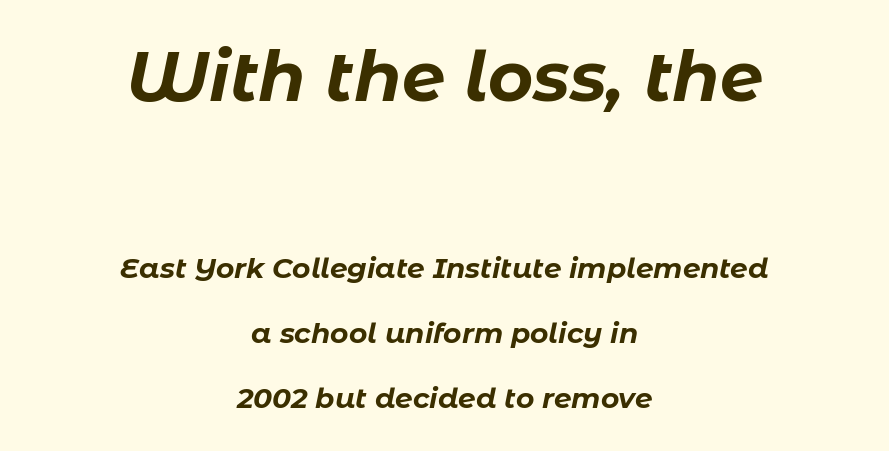
{"italic": "yes", "lean": "right", "slant_degrees": 11, "bold": "yes", "weight": "bold", "width": "normal", "stroke_contrast": "low", "x_height": "medium", "monospaced": "no", "underline": "no", "align": "center", "line_spacing": "loose", "line_spacing_ratio": 2.33, "letter_spacing": "normal", "letter_spacing_em": 0.0, "larger_block": "first", "size_ratio": 2.46, "glyph_px": 69}
